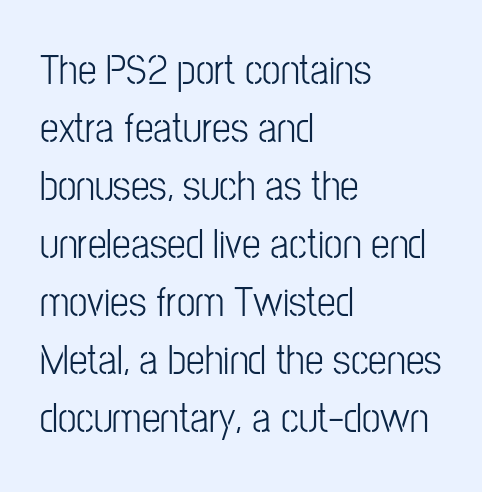
The image shows 42 px condensed sans-serif type, upright; set left-aligned, normal line spacing (1.38x), normal letter spacing, not underlined; low stroke contrast and a medium x-height.
